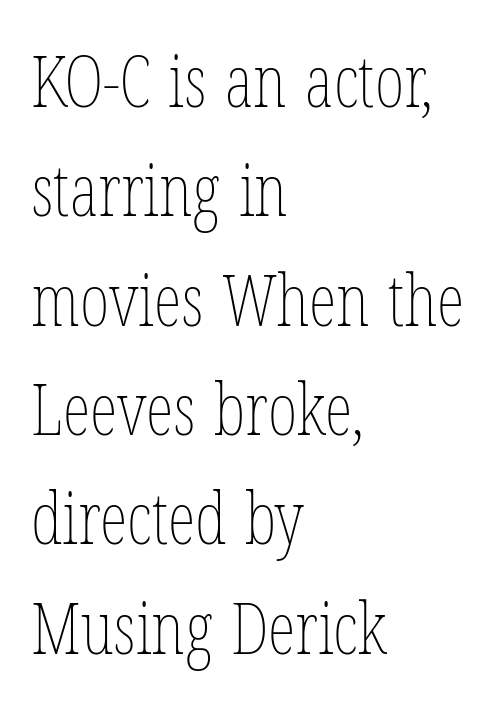
One-word summary of the alignment: left. Think of a printed novel: that variable character pitch is what you see here. The glyphs are unaccompanied by any horizontal stroke below them. If you measured baseline to baseline, you'd find a middling distance. Nothing heavy about these letters — not bold at all. Students, note that the glyphs here touch the page at normal intervals.
